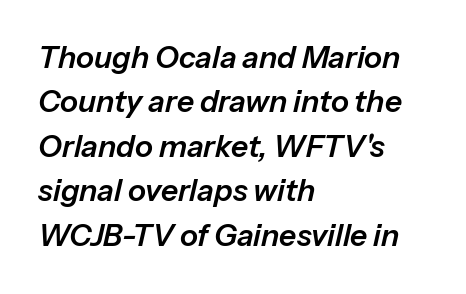
Q: Is the text italic (slanted)? A: Yes, it leans right by about 13 degrees.
Q: Is the text underlined? A: No.
Q: How is the paragraph aligned? A: Left-aligned.
Q: Is the spacing between letters normal or unusually wide? A: Normal.
Q: Is the spacing between lines tight, normal or loose? A: Normal.
Q: Width (condensed, normal, or wide)? A: Normal.
Q: Stroke contrast? A: Low.
Q: x-height? A: Medium.
Q: Monospaced? A: No.
